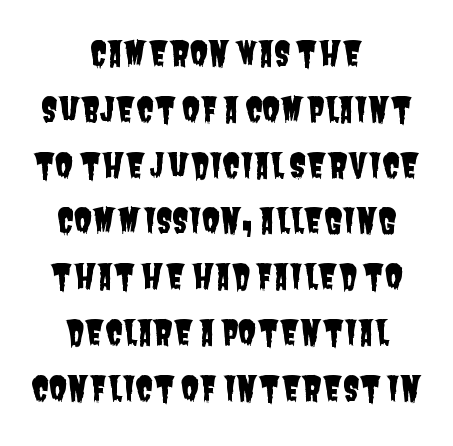
The image shows 33 px condensed sans-serif type; set centered, normal line spacing (1.69x), normal letter spacing, not underlined; low stroke contrast and a large x-height.
